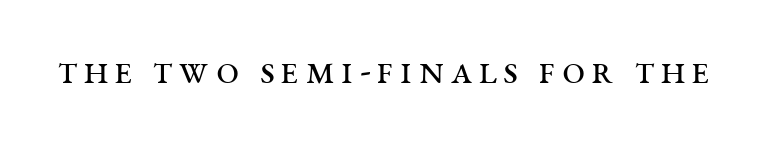
The image shows 41 px regular-weight, wide serif type, upright; set not underlined; medium stroke contrast and a large x-height.
